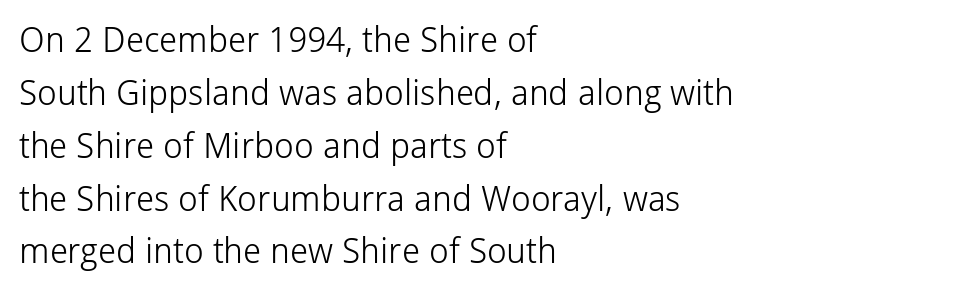
{"serif": "no", "italic": "no", "bold": "no", "weight": "light", "width": "normal", "stroke_contrast": "low", "x_height": "medium", "monospaced": "no", "underline": "no", "align": "left", "line_spacing": "normal", "line_spacing_ratio": 1.51, "letter_spacing": "normal", "letter_spacing_em": 0.0, "glyph_px": 35}
